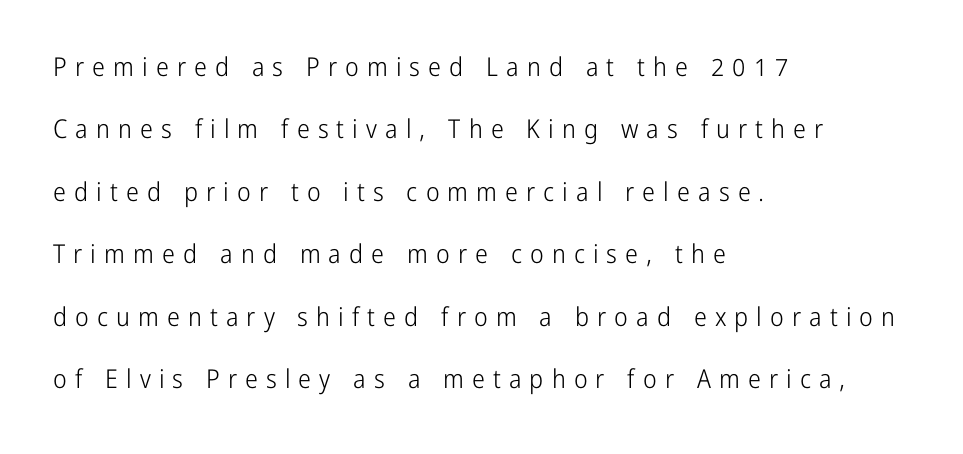
The passage shown is not underscored anywhere. Italic: no, the glyphs are upright roman. Reading down the block, your eye returns to a fixed left position each line. The space between consecutive lines is lavish.
